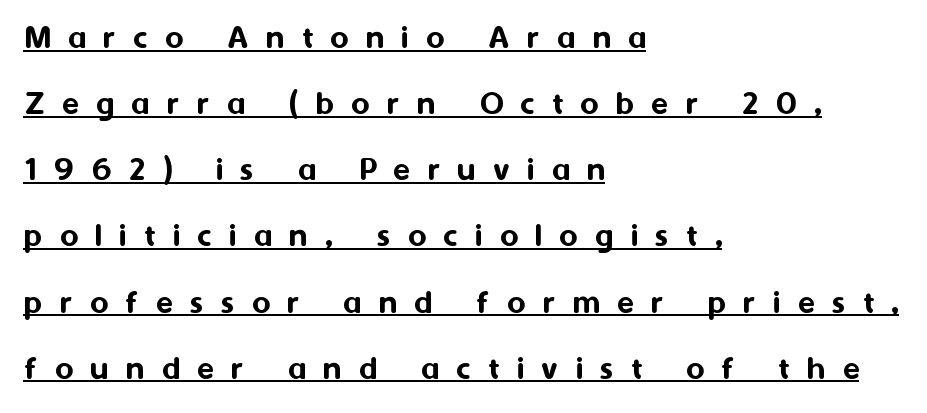
{"serif": "no", "italic": "no", "width": "normal", "stroke_contrast": "medium", "x_height": "medium", "monospaced": "no", "underline": "yes", "align": "left", "line_spacing_ratio": 1.89, "letter_spacing": "wide", "letter_spacing_em": 0.5, "glyph_px": 35}
